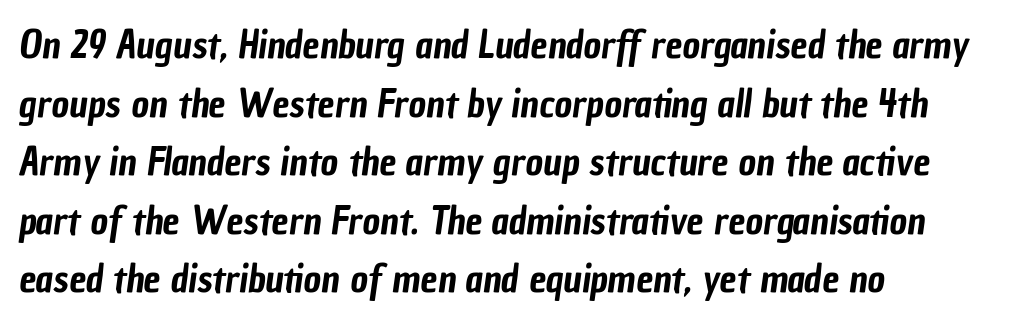
The image shows 38 px condensed sans-serif type; set left-aligned, normal line spacing (1.54x), normal letter spacing, not underlined; low stroke contrast and a medium x-height.
